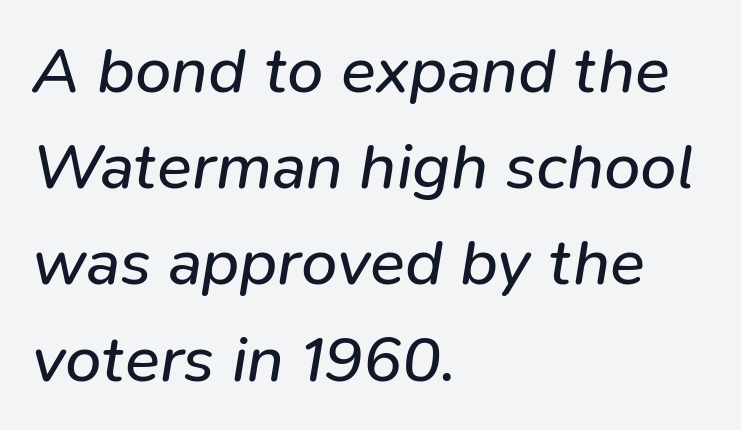
Short note: letters normally spaced. The letterforms sit at book weight or below. When letters slant like this, we call the style italic. Proportional: the letters do not fall into vertical columns.
